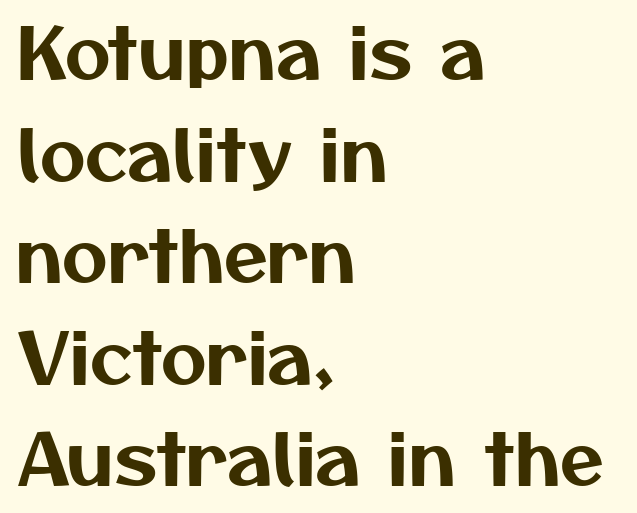
Type without underlining. Glyph-to-glyph distance matches everyday printed text. Regarding serifs, this sample does without them. A classic flush-left, rag-right setting is used for this passage. The face used here is proportionally spaced, like ordinary book or web type.
